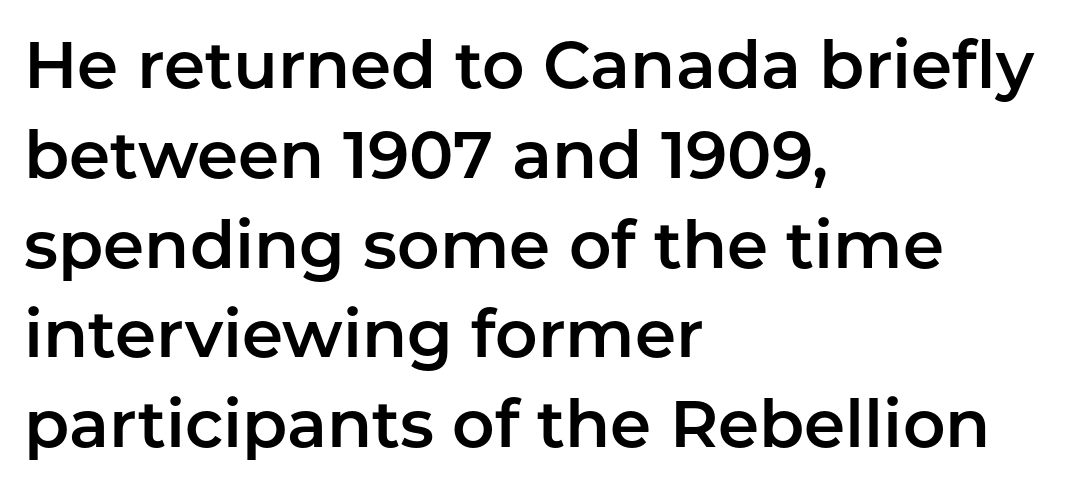
The image shows 66 px sans-serif type, upright; set left-aligned, normal line spacing (1.36x), normal letter spacing, not underlined; low stroke contrast and a medium x-height.
